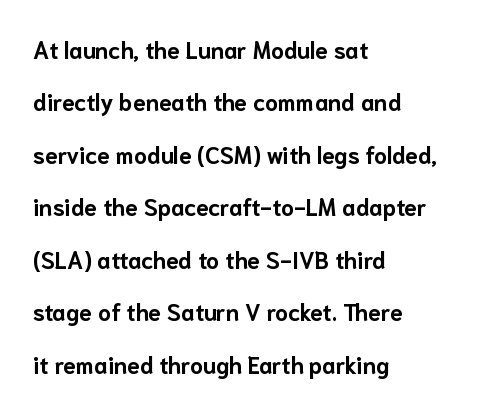
Spacing between characters is what you'd get straight out of the box. Glance below the letters and you will spot only blank space. The face used here has the dense, thick strokes of a bold. Ordinary non-slanted type is in use. What's the leading like? Stretched, with rows far apart.
